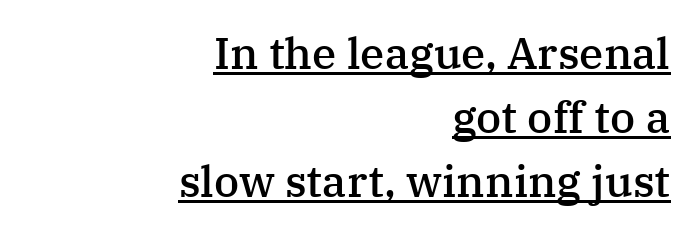
The designer left line spacing at the default. The typesetter chose a ragged-left arrangement here. You can tell from the footed stems that serif type was used. Characters follow at the spacing the type designer built in.
